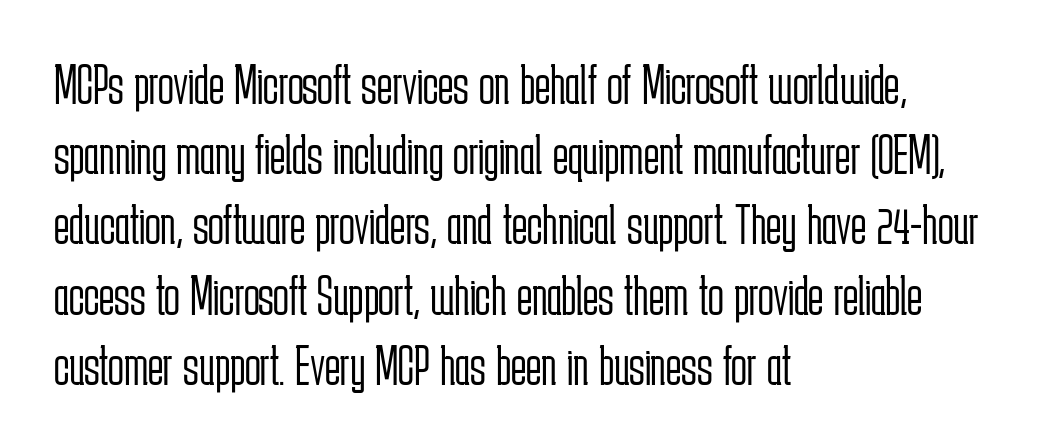
What stands out about the letter spacing? Nothing — it is the standard amount. This sample has the flowing, uneven cadence of proportional lettering. The typeface has the unassuming heft of standard copy or less. This rendering features lettering with no underline.
